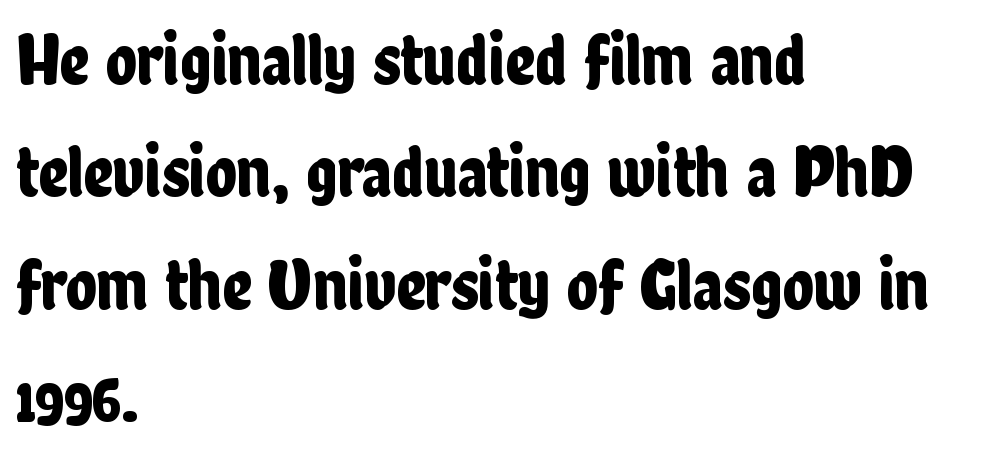
{"serif": "no", "italic": "no", "width": "condensed", "stroke_contrast": "low", "x_height": "medium", "monospaced": "no", "underline": "no", "align": "left", "line_spacing": "normal", "line_spacing_ratio": 1.54, "letter_spacing": "normal", "letter_spacing_em": 0.0, "glyph_px": 73}
